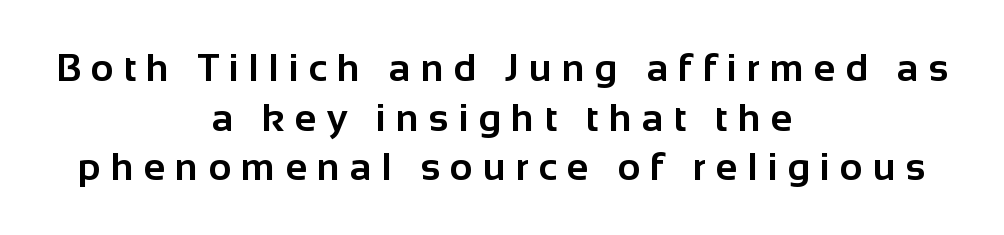
Q: Is the text bold? A: Yes.
Q: Is the text italic (slanted)? A: No, it is upright.
Q: Is the typeface a serif or a sans-serif typeface? A: Sans-serif.
Q: Is the text underlined? A: No.
Q: How is the paragraph aligned? A: Centered.
Q: Is the spacing between letters normal or unusually wide? A: Unusually wide.
Q: Is the spacing between lines tight, normal or loose? A: Normal.
Q: Width (condensed, normal, or wide)? A: Normal.
Q: Stroke contrast? A: Low.
Q: x-height? A: Medium.
Q: Monospaced? A: No.
